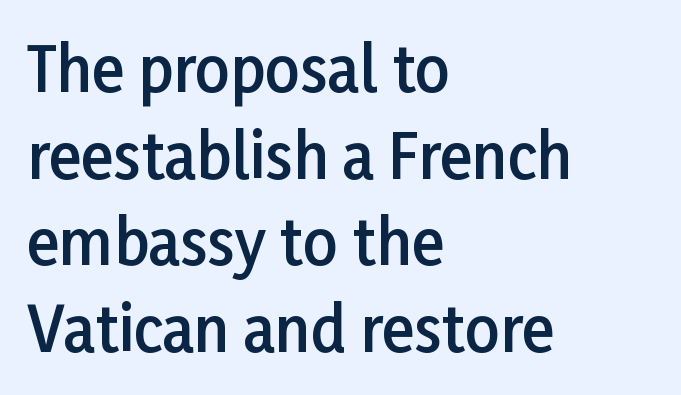
These lines carry some extra weight — a demibold, not a full bold. Leading: standard. Plain, unruled lines of type. In terms of letterspacing, this is plain default setting. You could not count columns in this text — the font is proportionally spaced. The font's upright variant was chosen for this text.
